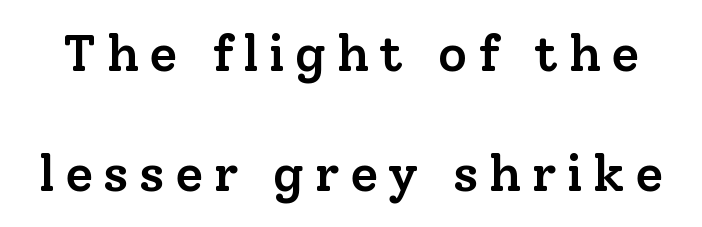
Think of a printed novel: that variable character pitch is what you see here. You can tell from the footed stems that serif type was used. Words appear elongated and porous because spacing is wide. It's the straight-up-and-down kind of type. The passage shown is not underscored anywhere. If you measured baseline to baseline, you'd find a long distance.
